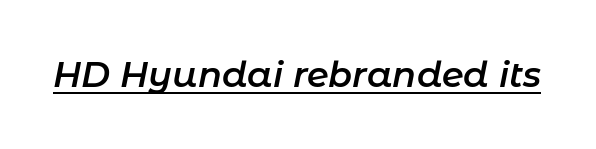
Q: Is the text bold? A: Semi-bold.
Q: Is the text italic (slanted)? A: Yes, it leans right by about 11 degrees.
Q: Is the text underlined? A: Yes.
Q: Is the spacing between letters normal or unusually wide? A: Normal.
Q: Width (condensed, normal, or wide)? A: Normal.
Q: Stroke contrast? A: Low.
Q: x-height? A: Medium.
Q: Monospaced? A: No.
